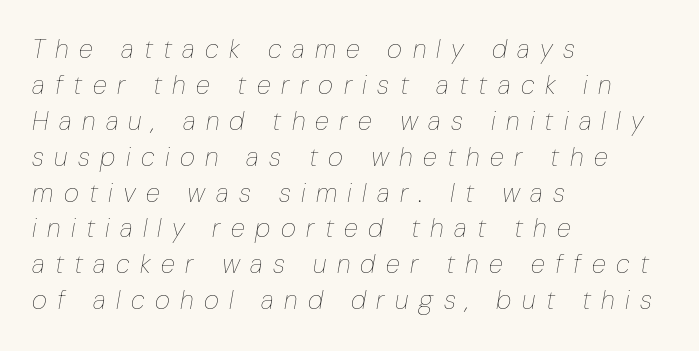
The image shows 26 px text type, italic (leaning right); set left-aligned, normal line spacing (1.38x), unusually wide letter spacing (+0.4 em), not underlined.
